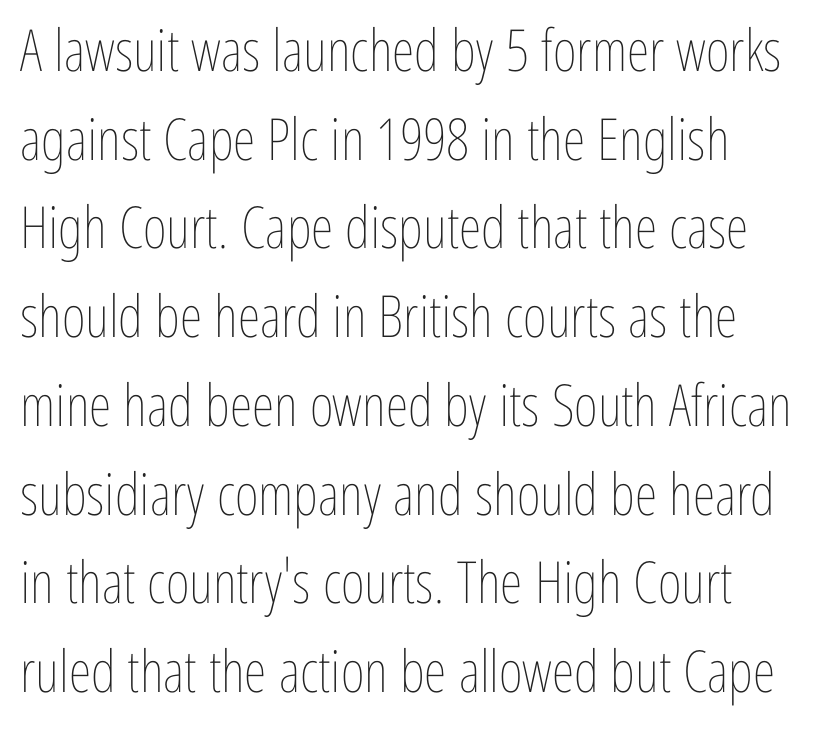
Q: Is the text bold? A: No.
Q: Is the text italic (slanted)? A: No, it is upright.
Q: Is the text underlined? A: No.
Q: Is the spacing between letters normal or unusually wide? A: Normal.
Q: Is the spacing between lines tight, normal or loose? A: Normal.
Q: Width (condensed, normal, or wide)? A: Condensed.
Q: Stroke contrast? A: Low.
Q: x-height? A: Medium.
Q: Monospaced? A: No.
